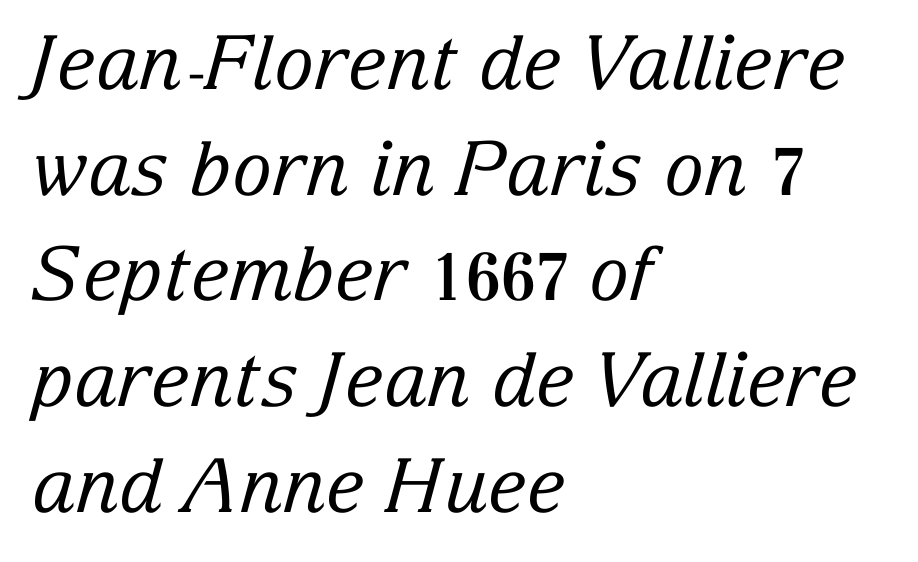
Q: Is the text bold? A: No.
Q: Is the text italic (slanted)? A: Yes, it leans right by about 15 degrees.
Q: Is the typeface a serif or a sans-serif typeface? A: Serif.
Q: Is the text underlined? A: No.
Q: How is the paragraph aligned? A: Left-aligned.
Q: Is the spacing between letters normal or unusually wide? A: Normal.
Q: Is the spacing between lines tight, normal or loose? A: Normal.
Q: Width (condensed, normal, or wide)? A: Normal.
Q: Stroke contrast? A: Low.
Q: x-height? A: Medium.
Q: Monospaced? A: No.
